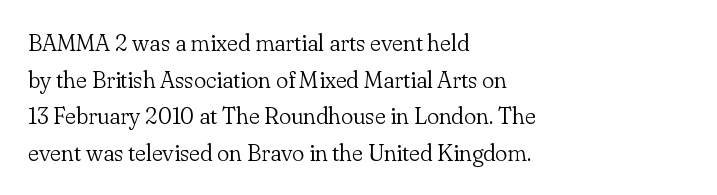
Notice how descenders clear the ascenders below comfortably — that's standard leading. Heft: none added — not bold. Posture: upright roman. The tracking reads as untouched default to a designer's eye. If you drew a ruler down the left edge, every line would touch it.
